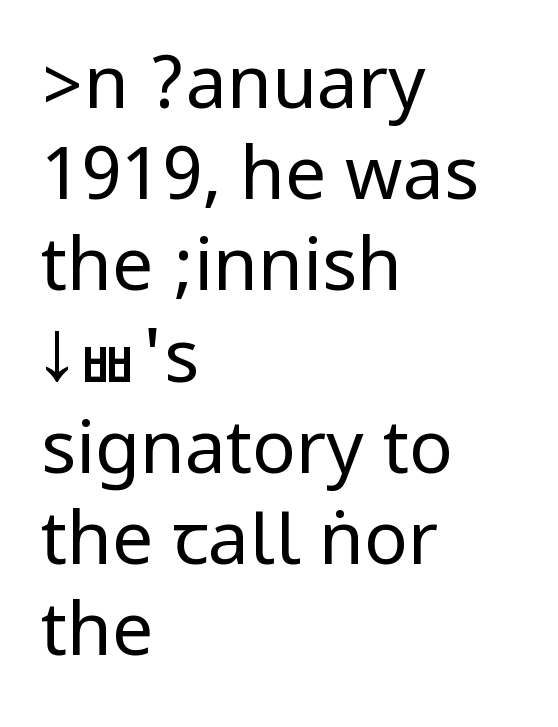
Layout note: lines flush left. Weight class: somewhere from thin through regular. Descenders are the only things crossing below the line. The gaps between neighbouring characters are ordinary and unremarkable.
